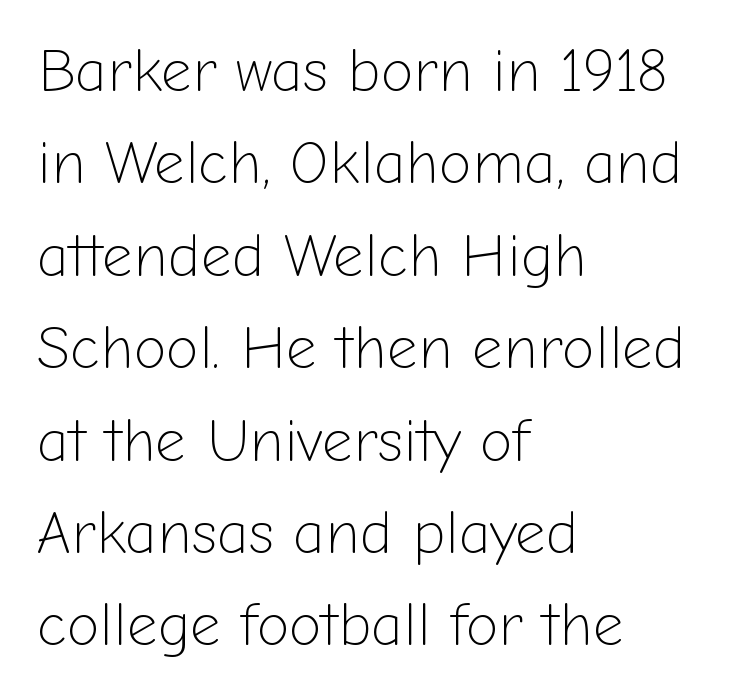
{"serif": "no", "italic": "no", "bold": "no", "weight": "light", "width": "normal", "stroke_contrast": "low", "x_height": "medium", "monospaced": "no", "underline": "no", "align": "left", "line_spacing": "normal", "line_spacing_ratio": 1.54, "letter_spacing": "normal", "letter_spacing_em": 0.0, "glyph_px": 60}
